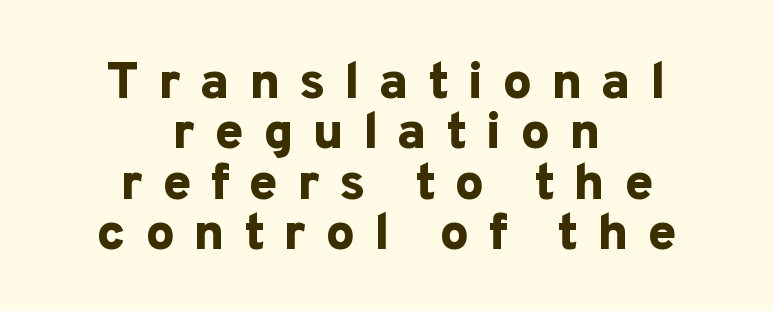
Q: Is the text bold? A: Yes.
Q: Is the text italic (slanted)? A: No, it is upright.
Q: Is the typeface a serif or a sans-serif typeface? A: Sans-serif.
Q: Is the text underlined? A: No.
Q: How is the paragraph aligned? A: Centered.
Q: Is the spacing between letters normal or unusually wide? A: Unusually wide.
Q: Is the spacing between lines tight, normal or loose? A: Tight.
Q: Width (condensed, normal, or wide)? A: Normal.
Q: Stroke contrast? A: Low.
Q: x-height? A: Medium.
Q: Monospaced? A: No.
